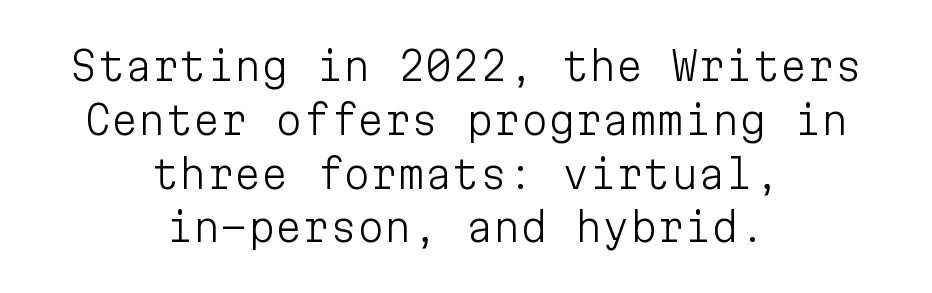
{"serif": "no", "italic": "no", "bold": "no", "weight": "light", "width": "normal", "stroke_contrast": "low", "x_height": "medium", "monospaced": "yes", "underline": "no", "align": "center", "line_spacing": "normal", "line_spacing_ratio": 1.38, "letter_spacing": "normal", "letter_spacing_em": 0.0, "glyph_px": 39}
